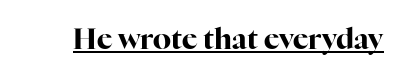
{"serif": "yes", "italic": "no", "bold": "yes", "weight": "bold", "width": "normal", "stroke_contrast": "high", "x_height": "medium", "monospaced": "no", "underline": "yes", "letter_spacing": "normal", "letter_spacing_em": 0.0, "glyph_px": 29}
